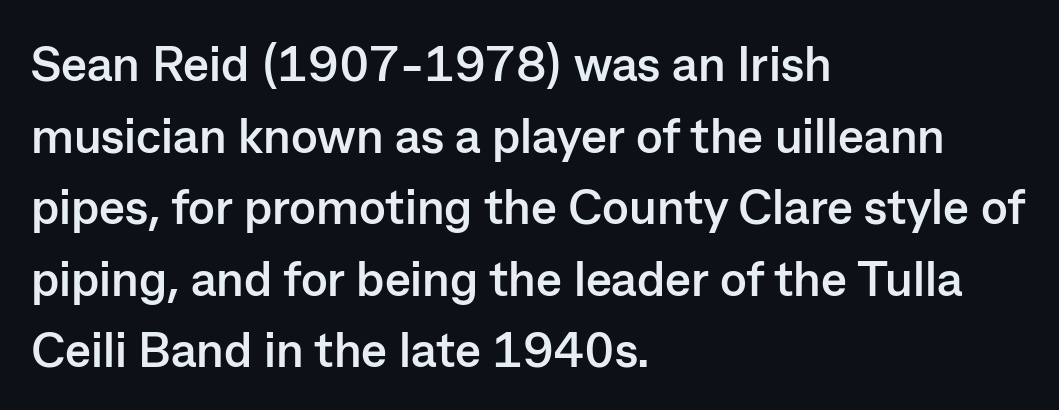
{"serif": "no", "italic": "no", "bold": "yes", "weight": "semibold", "width": "normal", "stroke_contrast": "low", "x_height": "medium", "monospaced": "no", "underline": "no", "align": "left", "line_spacing": "normal", "line_spacing_ratio": 1.46, "letter_spacing": "normal", "letter_spacing_em": 0.0, "glyph_px": 49}
